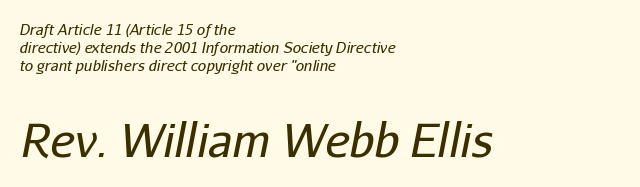
Q: Is the text bold? A: No.
Q: Is the text italic (slanted)? A: Yes, it leans right by about 11 degrees.
Q: Is the text underlined? A: No.
Q: How is the paragraph aligned? A: Left-aligned.
Q: Is the spacing between letters normal or unusually wide? A: Normal.
Q: Which block of text is set in a larger size, the first (top) or the second (bottom)? A: The second (bottom) one.
Q: Width (condensed, normal, or wide)? A: Normal.
Q: Stroke contrast? A: Low.
Q: x-height? A: Medium.
Q: Monospaced? A: No.
